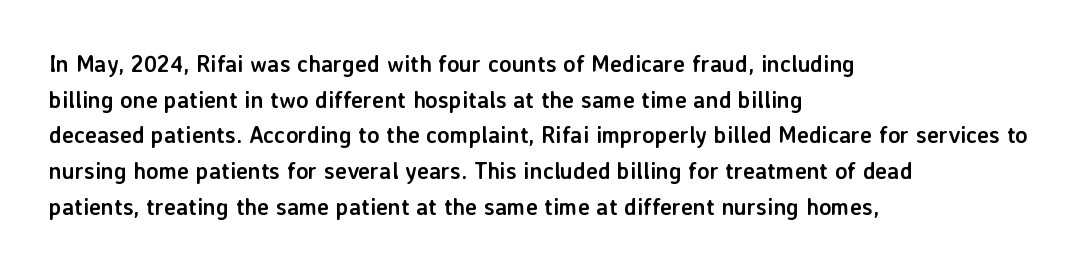
The image shows 23 px bold type, upright; set left-aligned, normal line spacing (1.55x), normal letter spacing, not underlined.
